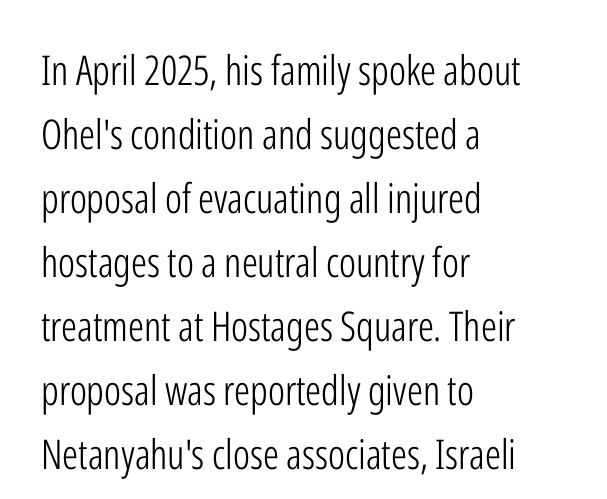
A classic flush-left, rag-right setting is used for this passage. The type family on display is of the sans-serif kind. Proportional: the letters do not fall into vertical columns. The specimen reads as upright at a glance. Type without underlining.
